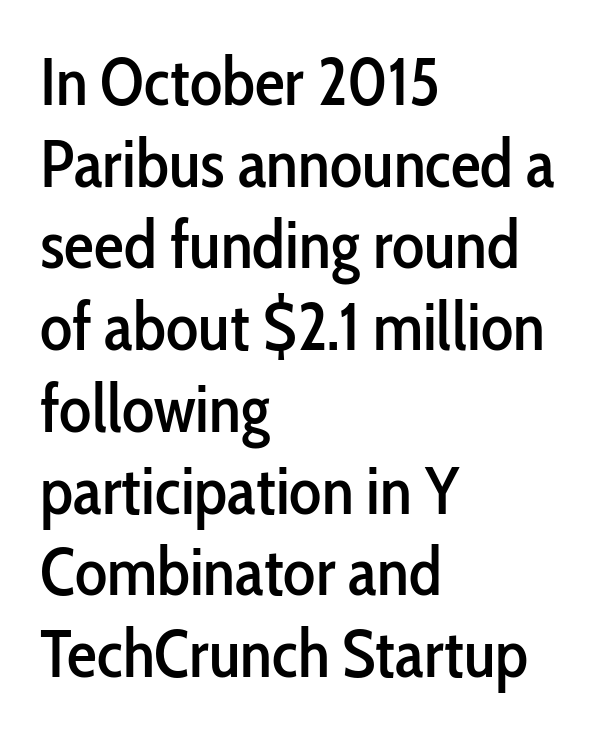
The image shows 67 px condensed sans-serif type, upright; set left-aligned, line spacing 1.22x, normal letter spacing, not underlined; low stroke contrast and a medium x-height.
